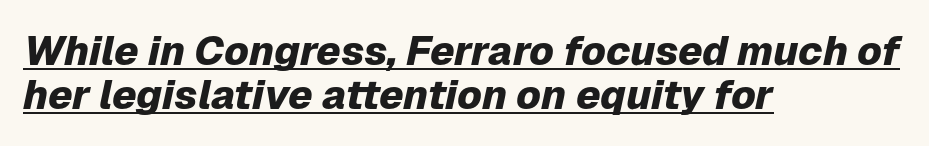
Q: Is the text bold? A: Yes.
Q: Is the text italic (slanted)? A: Yes, it leans right by about 12 degrees.
Q: Is the text underlined? A: Yes.
Q: How is the paragraph aligned? A: Left-aligned.
Q: Is the spacing between letters normal or unusually wide? A: Normal.
Q: Is the spacing between lines tight, normal or loose? A: Tight.
Q: Width (condensed, normal, or wide)? A: Normal.
Q: Stroke contrast? A: Low.
Q: x-height? A: Medium.
Q: Monospaced? A: No.
